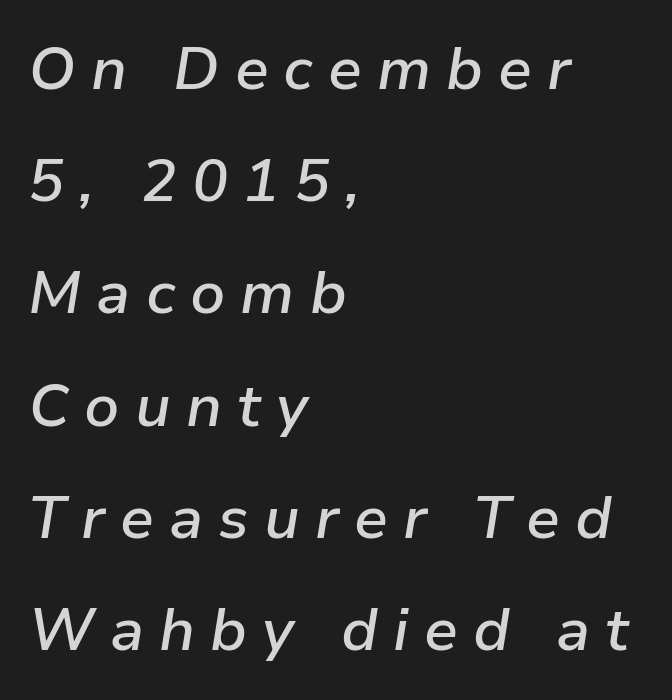
Q: Is the text bold? A: Semi-bold.
Q: Is the text italic (slanted)? A: Yes, it leans right by about 9 degrees.
Q: Is the text underlined? A: No.
Q: How is the paragraph aligned? A: Left-aligned.
Q: Is the spacing between letters normal or unusually wide? A: Unusually wide.
Q: Width (condensed, normal, or wide)? A: Normal.
Q: Stroke contrast? A: Low.
Q: x-height? A: Medium.
Q: Monospaced? A: No.
